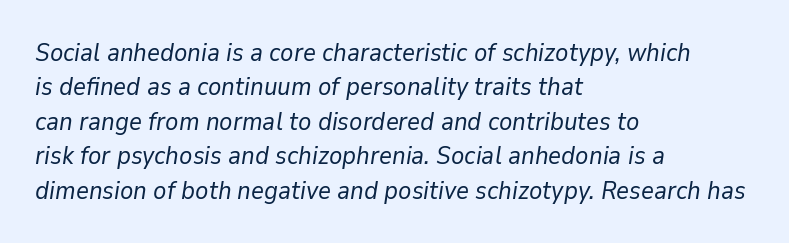
{"italic": "yes", "lean": "right", "slant_degrees": 9, "bold": "no", "underline": "no", "align": "left", "line_spacing": "normal", "line_spacing_ratio": 1.38, "letter_spacing": "normal", "letter_spacing_em": 0.0, "glyph_px": 25}
